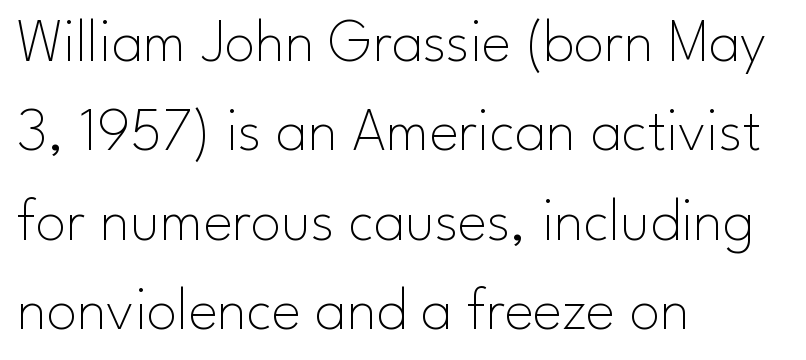
The image shows 62 px thin sans-serif type, upright; set left-aligned, normal line spacing (1.44x), normal letter spacing, not underlined; low stroke contrast and a small x-height.
